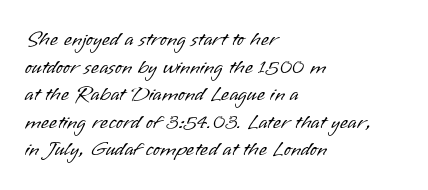
Teacher's note: observe the even left margin — that is flush-left alignment. The line texture is even and compact thanks to regular tracking. The baseline area is clear.
